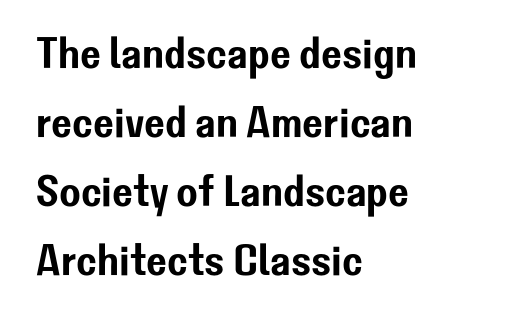
Regarding serifs, this sample does without them. Any mark beneath the type? The region is blank. Think of a printed novel: that variable character pitch is what you see here. The font's upright variant was chosen for this text.
